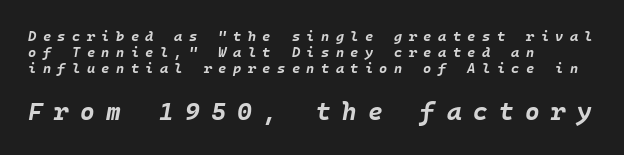
The strokes are fattened all the way to bold. Each line starts at the same left margin while the right side varies. There's an unmistakable incline to the writing here. The rendering enlarges the type as you move from the upper chunk to the lower.
